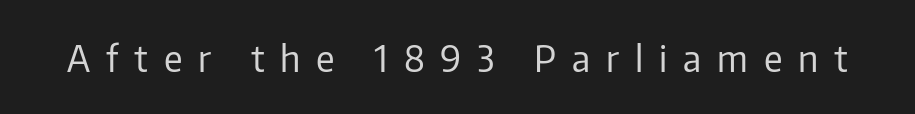
Tracking value appears strongly positive — letters spread wide. Quick note: underline off. Letters have the restrained weight of plain body copy at most. The face used here is a sans, in the tradition of grotesques and geometrics.
